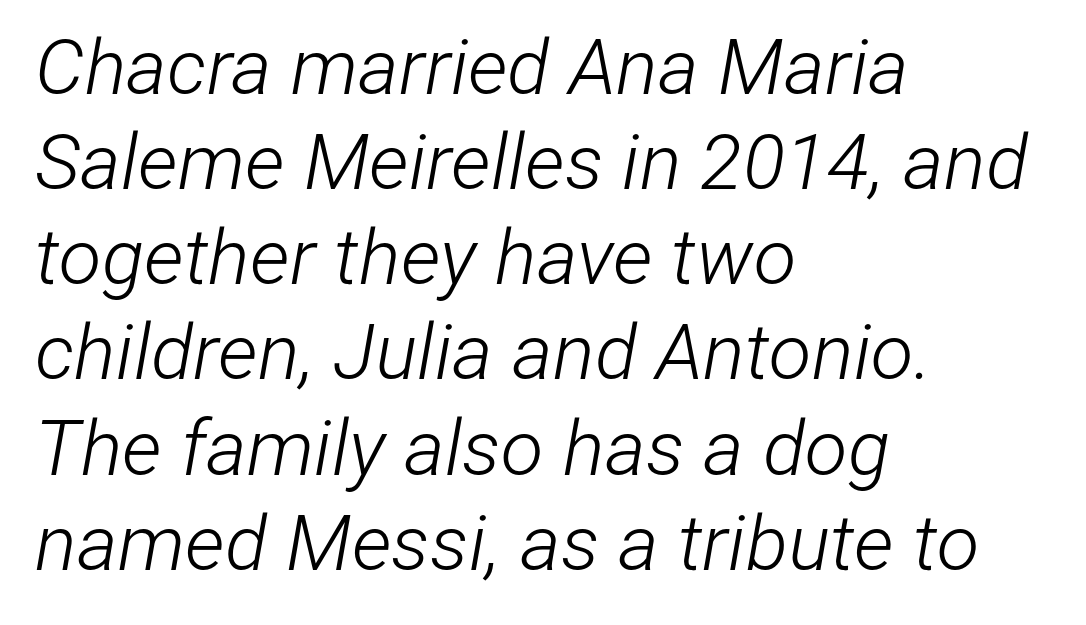
These lines stack with their left ends in a neat column. The rendering uses natural spacing where letterforms have individual widths. The zone under the glyphs is completely vacant. Counters stay open thanks to moderate or lighter strokes. Italic? Definitely — the glyphs are oblique. The passage shown has conventional tracking throughout.
